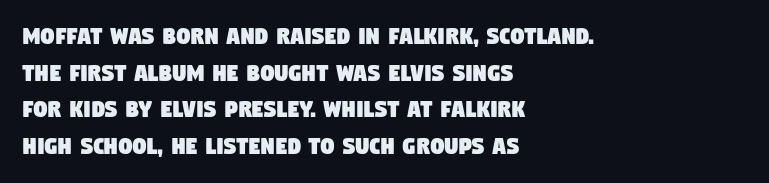
Q: Is the text underlined? A: No.
Q: How is the paragraph aligned? A: Left-aligned.
Q: Is the spacing between letters normal or unusually wide? A: Normal.
Q: Is the spacing between lines tight, normal or loose? A: Normal.
